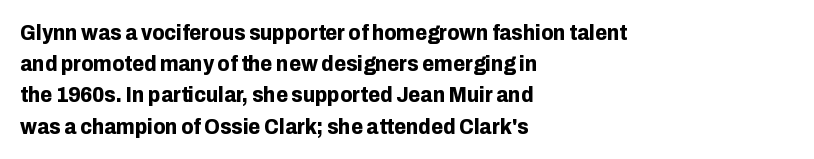
In CSS terms this would be text-align: left. Baseline-to-baseline distance is the conventional proportion of letter height. Notice how the stems are strictly vertical — no italics here. The space beneath each line is pristine and unruled. Spacing between characters is what you'd get straight out of the box. The passage shown is emphatically bold.
